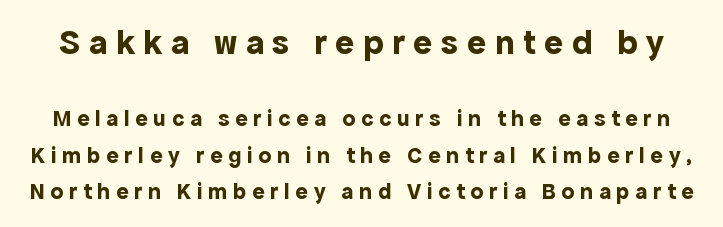
The earlier block is typeset at a bigger size than the later block. Underlining? Definitely not there. This sample has the flowing, uneven cadence of proportional lettering. Weight: bold. Someone cranked the tracking dial way up on this one.
